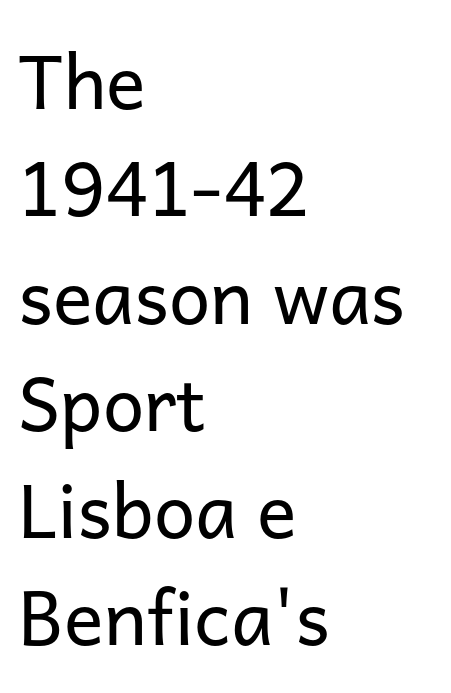
The image shows 74 px regular-weight sans-serif type, upright; set left-aligned, normal line spacing (1.45x), normal letter spacing, not underlined; low stroke contrast and a medium x-height.
